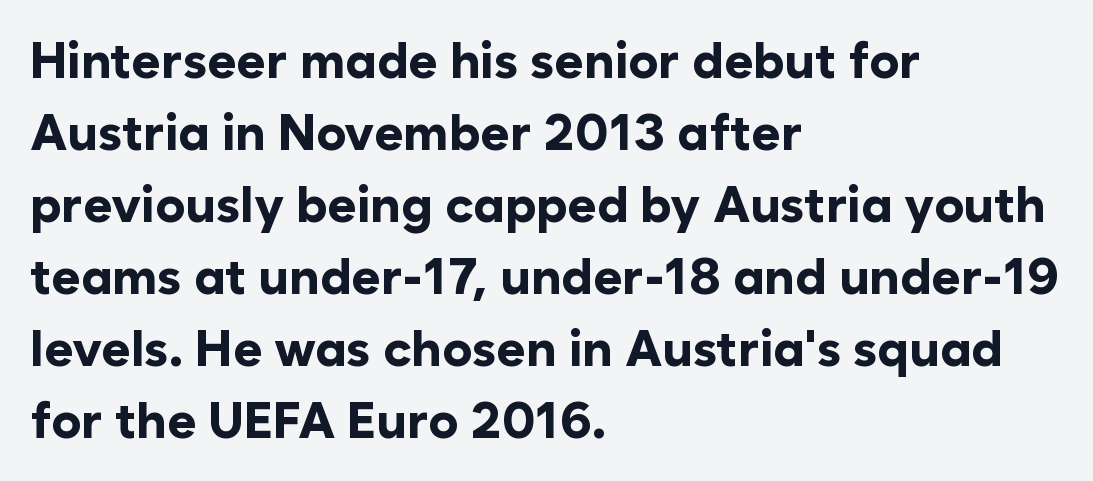
Note the varied advance widths — an 'i' is clearly narrower than an 'm'. Note: no serifs on the glyphs. These lines carry a lot of weight — the face is fully bold. Baseline-to-baseline distance is the conventional proportion of letter height. In terms of letterspacing, this is plain default setting. A typesetter would mark this as roman, not italic.
